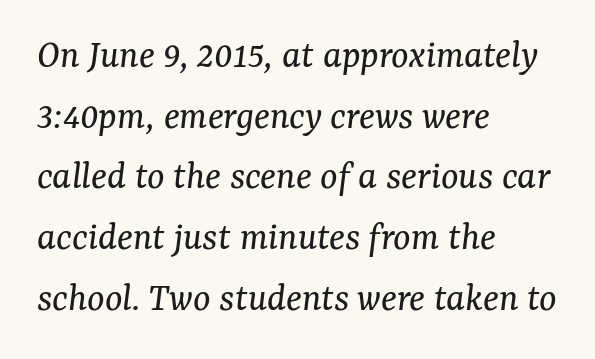
Q: Is the text bold? A: No.
Q: Is the text italic (slanted)? A: Yes, it leans right by about 7 degrees.
Q: Is the typeface a serif or a sans-serif typeface? A: Serif.
Q: Is the text underlined? A: No.
Q: How is the paragraph aligned? A: Left-aligned.
Q: Is the spacing between letters normal or unusually wide? A: Normal.
Q: Is the spacing between lines tight, normal or loose? A: Normal.
Q: Width (condensed, normal, or wide)? A: Normal.
Q: Stroke contrast? A: Medium.
Q: x-height? A: Medium.
Q: Monospaced? A: No.
